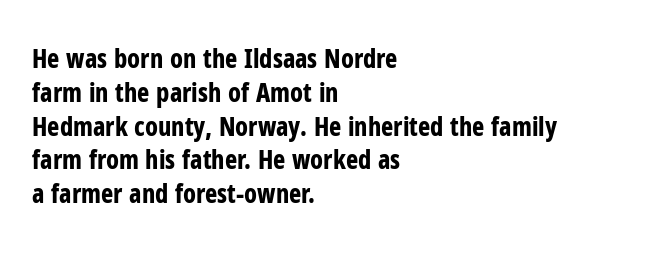
Notice how the stems are strictly vertical — no italics here. The passage shown is emphatically bold. Students, observe: this is what conventionally led text looks like. You could call the tracking neutral — neither tight nor loose. The ragged edge is on the right, which tells us the setting is flush left. Descenders are the only things crossing below the line.
